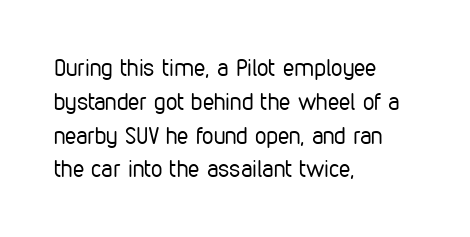
{"italic": "no", "bold": "no", "underline": "no", "align": "left", "line_spacing": "normal", "line_spacing_ratio": 1.47, "letter_spacing": "normal", "letter_spacing_em": 0.0, "glyph_px": 23}
